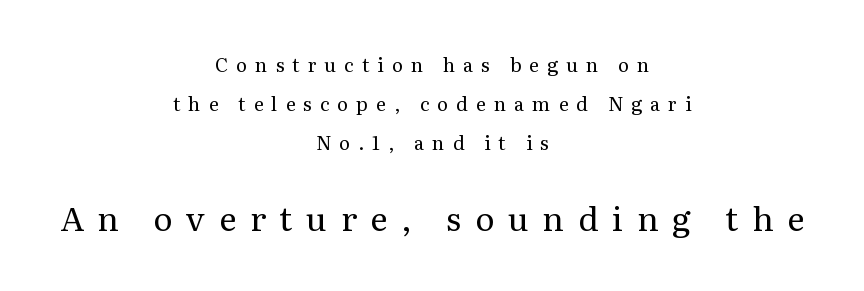
The image shows 33 px regular-weight serif type, upright; set centered, loose line spacing (2.04x), unusually wide letter spacing (+0.42 em), not underlined; the second (bottom) block is 1.74x larger; medium stroke contrast and a medium x-height.
